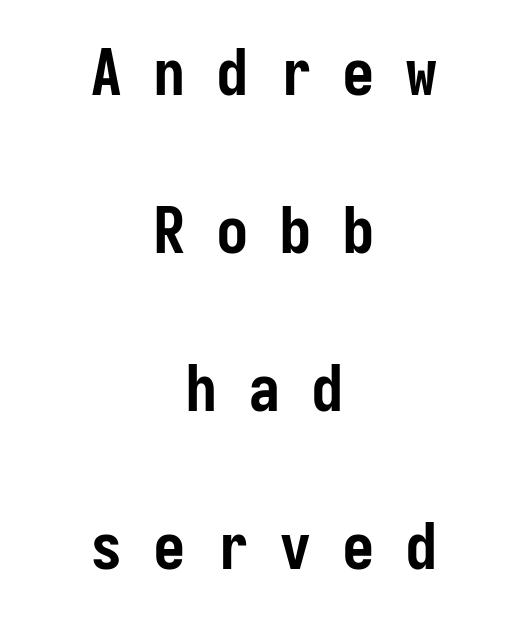
Q: Is the text bold? A: Yes.
Q: Is the text italic (slanted)? A: No, it is upright.
Q: Is the typeface a serif or a sans-serif typeface? A: Sans-serif.
Q: Is the text underlined? A: No.
Q: How is the paragraph aligned? A: Centered.
Q: Is the spacing between letters normal or unusually wide? A: Unusually wide.
Q: Is the spacing between lines tight, normal or loose? A: Loose.
Q: Width (condensed, normal, or wide)? A: Condensed.
Q: Stroke contrast? A: Low.
Q: x-height? A: Medium.
Q: Monospaced? A: Yes.
